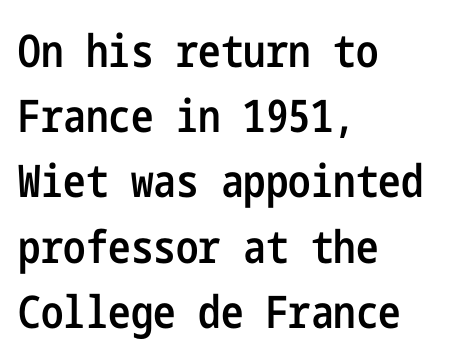
The image shows 45 px semibold, condensed sans-serif type, upright; set left-aligned, normal line spacing (1.45x), normal letter spacing, not underlined; low stroke contrast and a medium x-height.
